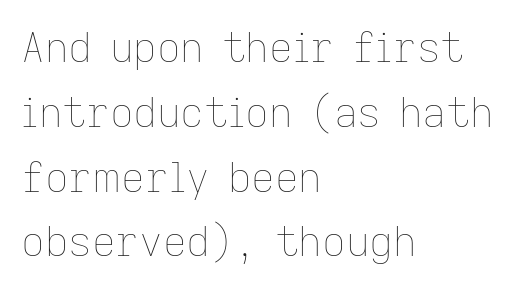
Q: Is the text bold? A: No.
Q: Is the text italic (slanted)? A: No, it is upright.
Q: Is the text underlined? A: No.
Q: How is the paragraph aligned? A: Left-aligned.
Q: Is the spacing between letters normal or unusually wide? A: Normal.
Q: Is the spacing between lines tight, normal or loose? A: Normal.
Q: Width (condensed, normal, or wide)? A: Normal.
Q: Stroke contrast? A: Low.
Q: x-height? A: Medium.
Q: Monospaced? A: No.
